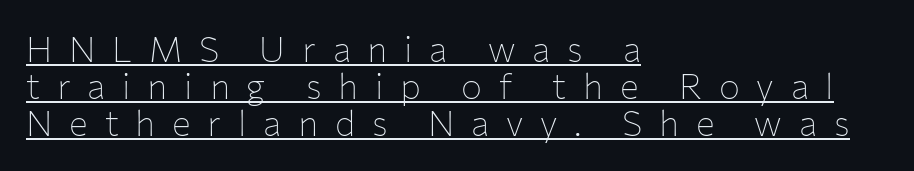
The image shows 35 px thin sans-serif type, upright; set left-aligned, tight line spacing (1.06x), unusually wide letter spacing (+0.48 em), underlined; low stroke contrast and a medium x-height.
